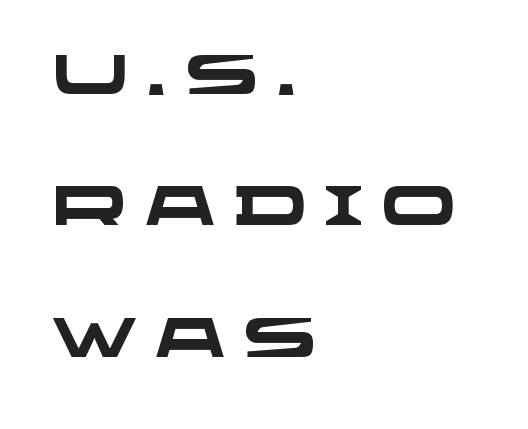
{"serif": "no", "bold": "yes", "weight": "heavy", "width": "wide", "stroke_contrast": "low", "x_height": "large", "monospaced": "no", "underline": "no", "align": "left", "line_spacing": "loose", "line_spacing_ratio": 2.39, "letter_spacing": "wide", "letter_spacing_em": 0.33, "glyph_px": 55}
